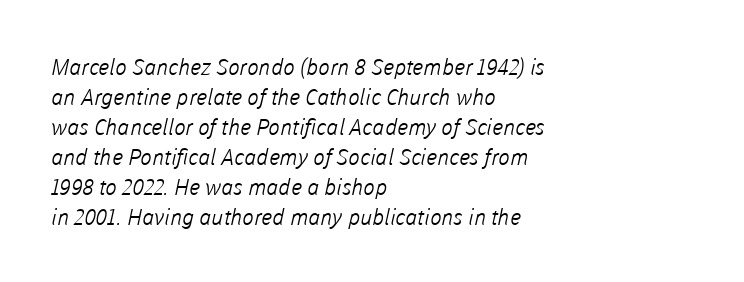
Q: Is the text bold? A: No.
Q: Is the text underlined? A: No.
Q: How is the paragraph aligned? A: Left-aligned.
Q: Is the spacing between letters normal or unusually wide? A: Normal.
Q: Is the spacing between lines tight, normal or loose? A: Normal.
